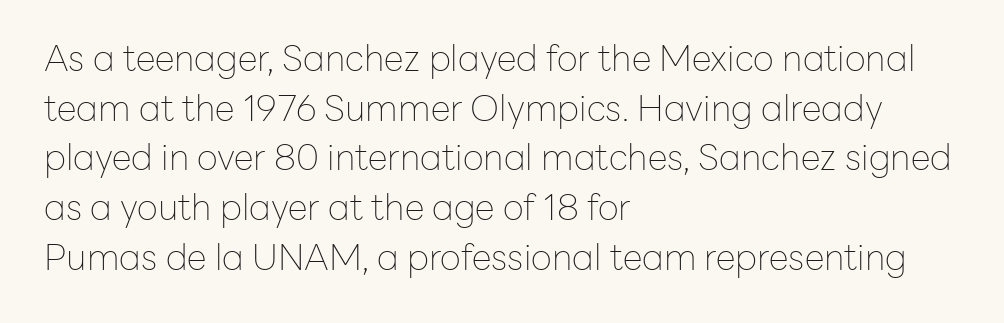
Q: Is the text bold? A: No.
Q: Is the text italic (slanted)? A: No, it is upright.
Q: Is the typeface a serif or a sans-serif typeface? A: Sans-serif.
Q: Is the text underlined? A: No.
Q: How is the paragraph aligned? A: Left-aligned.
Q: Is the spacing between letters normal or unusually wide? A: Normal.
Q: Is the spacing between lines tight, normal or loose? A: Normal.
Q: Width (condensed, normal, or wide)? A: Normal.
Q: Stroke contrast? A: Low.
Q: x-height? A: Medium.
Q: Monospaced? A: No.
